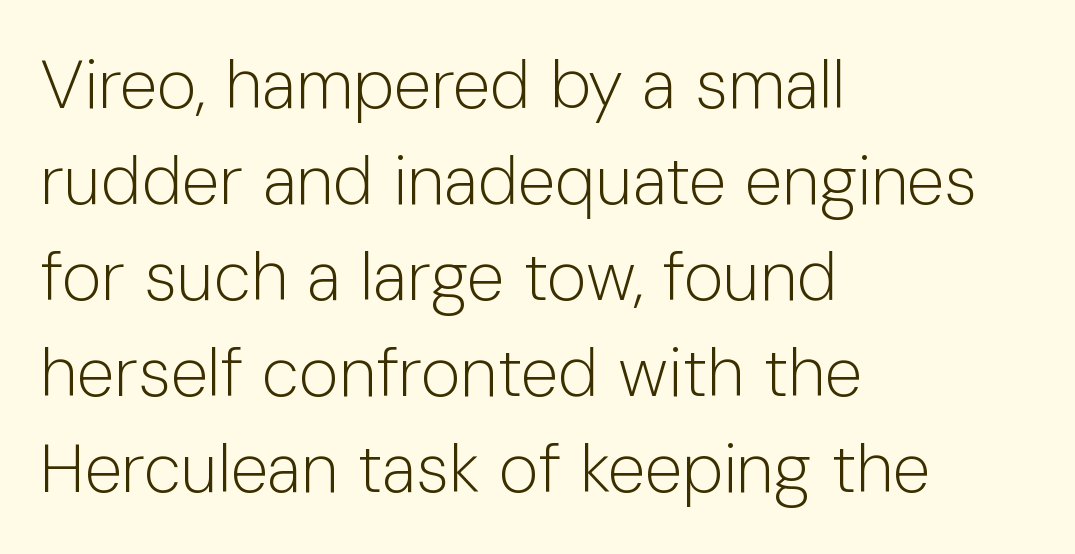
The glyphs in this specimen are sans serif. This reads as an unemphasized weight, regular at the heaviest. These lines stack with their left ends in a neat column. This is the regular roman posture of the typeface. The leading is moderate, giving the passage an even texture. A typesetter would call this proportional, since set widths differ per character.
